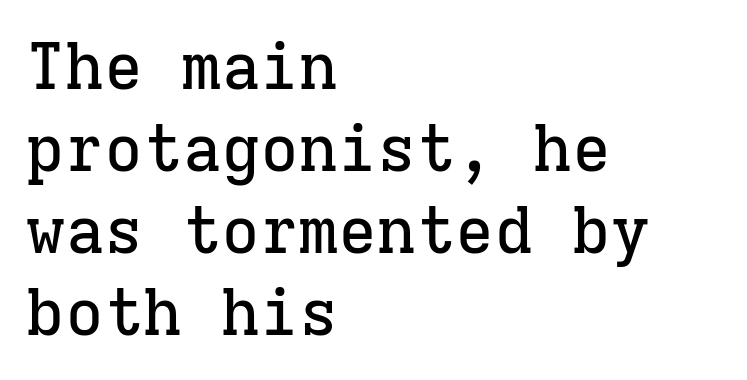
The image shows 65 px serif type, upright, monospaced; set left-aligned, normal line spacing (1.26x), normal letter spacing, not underlined; low stroke contrast and a medium x-height.
